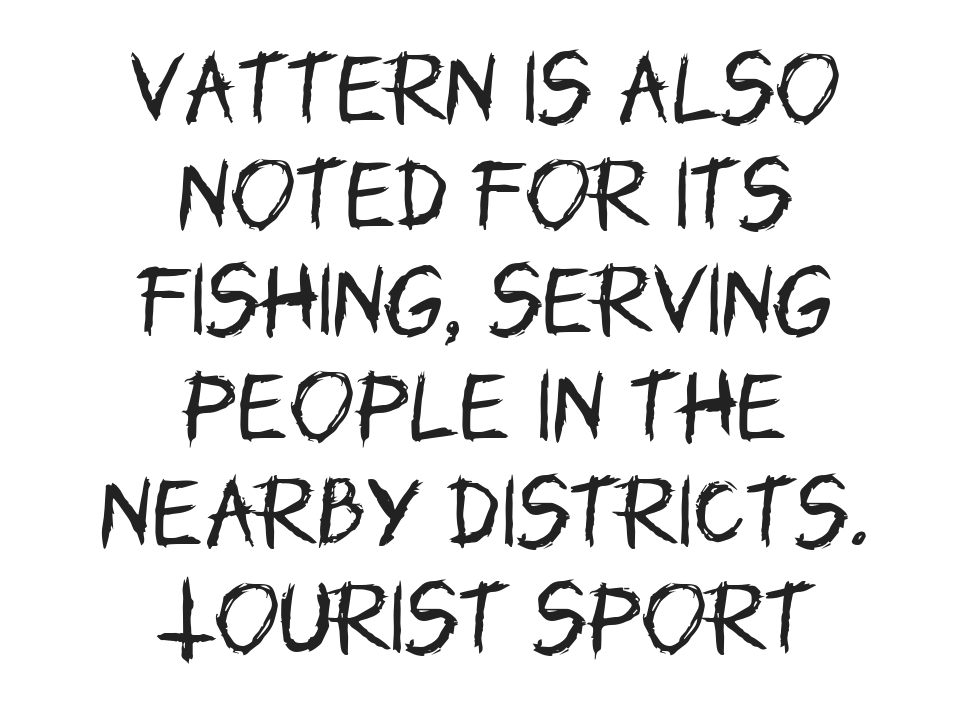
{"serif": "no", "italic": "no", "bold": "no", "weight": "regular", "width": "condensed", "stroke_contrast": "low", "x_height": "large", "monospaced": "no", "underline": "no", "align": "center", "line_spacing": "normal", "line_spacing_ratio": 1.36, "letter_spacing": "normal", "letter_spacing_em": 0.0, "glyph_px": 78}
